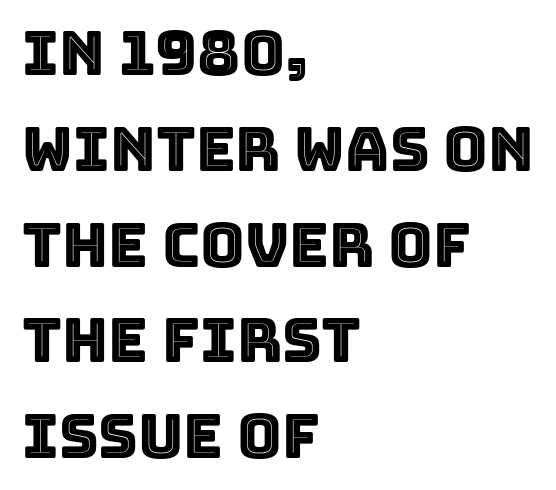
Q: Is the text italic (slanted)? A: No, it is upright.
Q: Is the text underlined? A: No.
Q: How is the paragraph aligned? A: Left-aligned.
Q: Is the spacing between letters normal or unusually wide? A: Normal.
Q: Is the spacing between lines tight, normal or loose? A: Normal.
Q: Width (condensed, normal, or wide)? A: Normal.
Q: x-height? A: Large.
Q: Monospaced? A: No.
